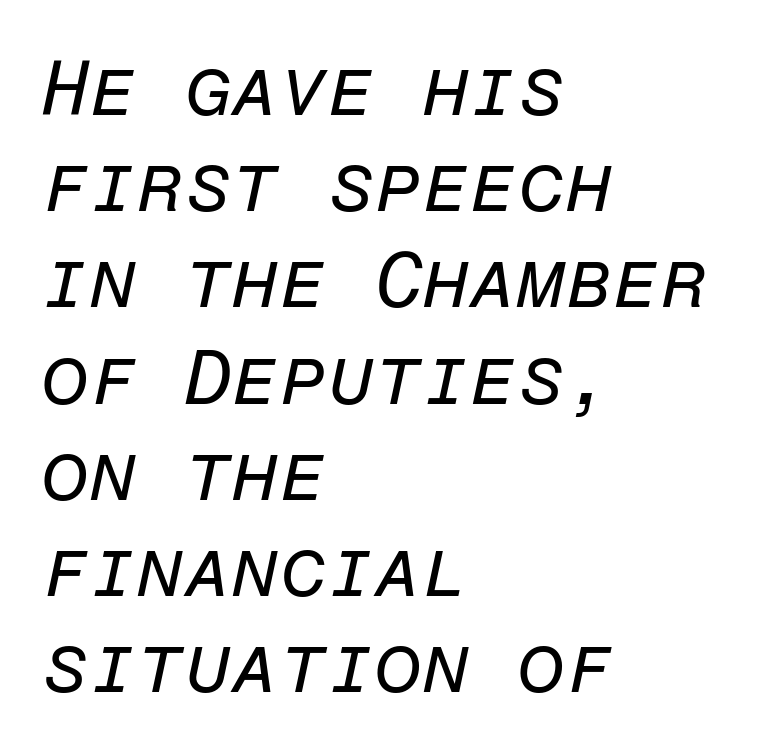
The strip under each line holds only bare page. This rendering uses left alignment, leaving the right contour irregular. If you drew a line through each stem, it would be angled. The lines sit at an ordinary, default distance from one another.
